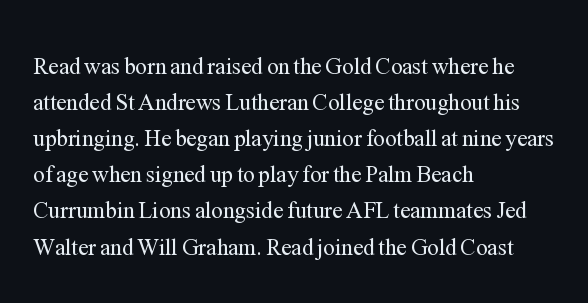
Q: Is the text bold? A: No.
Q: Is the text italic (slanted)? A: No, it is upright.
Q: Is the text underlined? A: No.
Q: How is the paragraph aligned? A: Left-aligned.
Q: Is the spacing between letters normal or unusually wide? A: Normal.
Q: Is the spacing between lines tight, normal or loose? A: Normal.
